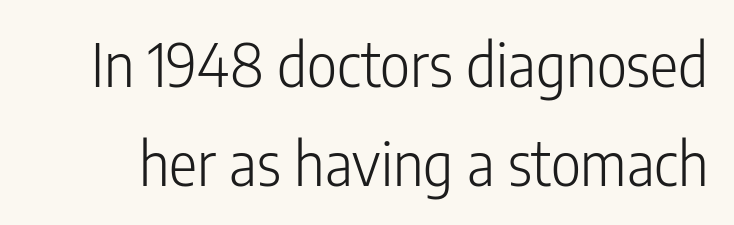
Q: Is the text bold? A: No.
Q: Is the text italic (slanted)? A: No, it is upright.
Q: Is the typeface a serif or a sans-serif typeface? A: Sans-serif.
Q: Is the text underlined? A: No.
Q: Is the spacing between letters normal or unusually wide? A: Normal.
Q: Is the spacing between lines tight, normal or loose? A: Normal.
Q: Width (condensed, normal, or wide)? A: Condensed.
Q: Stroke contrast? A: Low.
Q: x-height? A: Medium.
Q: Monospaced? A: No.
